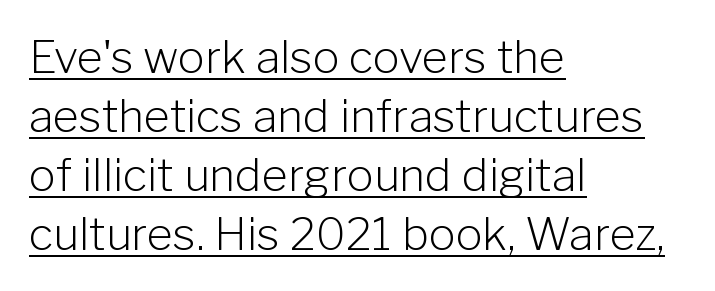
{"serif": "no", "italic": "no", "bold": "no", "weight": "light", "width": "normal", "stroke_contrast": "low", "x_height": "medium", "monospaced": "no", "underline": "yes", "align": "left", "line_spacing": "normal", "line_spacing_ratio": 1.31, "letter_spacing": "normal", "letter_spacing_em": 0.0, "glyph_px": 45}
